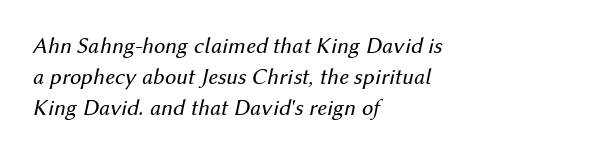
The image shows 23 px text type, italic (leaning right); set left-aligned, normal line spacing (1.34x), normal letter spacing, not underlined.
